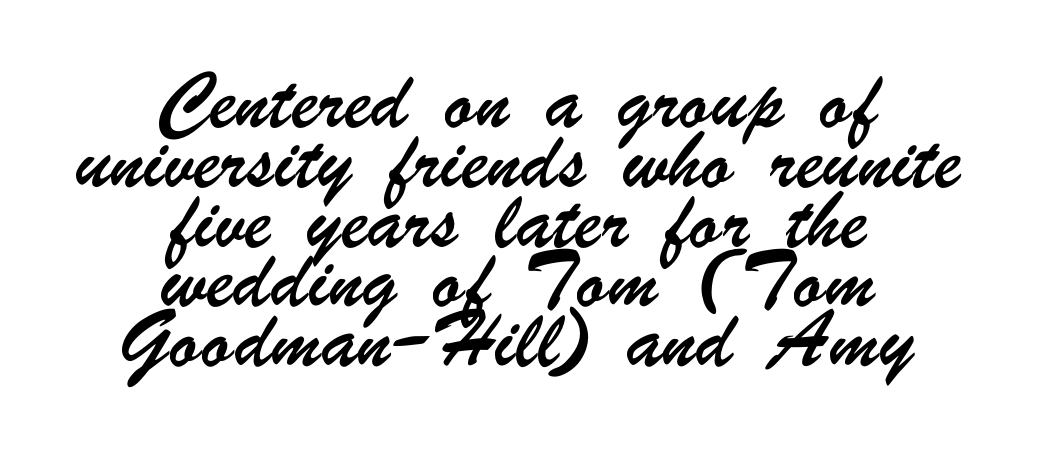
A clean baseline with only descenders dipping below it. Honestly, the row spacing looks completely unremarkable. A student would call this center alignment; a typographer would say set centered. The type is set solid horizontally, with unmodified tracking.
